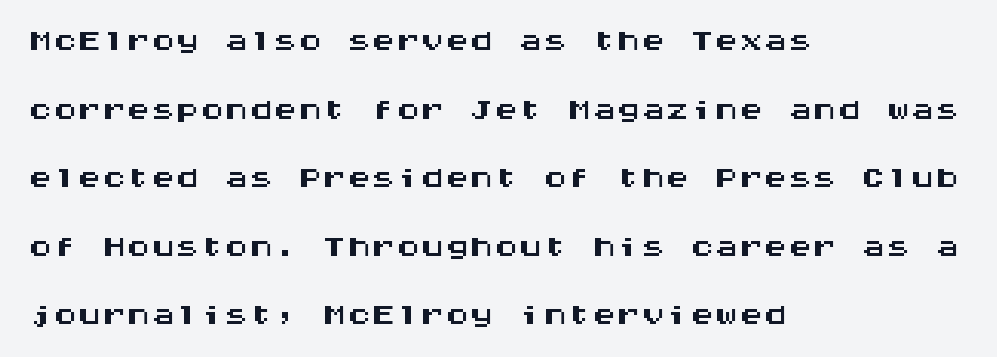
The area under the type is left untouched. Look at the tracking — it's just the regular setting, nothing added. Every stem runs plumb, perpendicular to the baseline. Teacher's note: observe the even left margin — that is flush-left alignment. The rows are spaced the way most documents space them.
